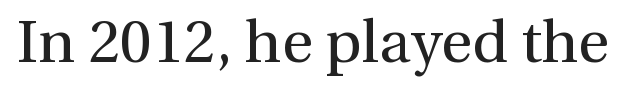
The baseline area is clear. A typesetter would label this face a serif. The letters look calm and open, with moderate or lighter stems. The specimen reads as upright at a glance. Short note: letters normally spaced. Is this a fixed-width face? No — the glyphs have proportional, varying widths.
